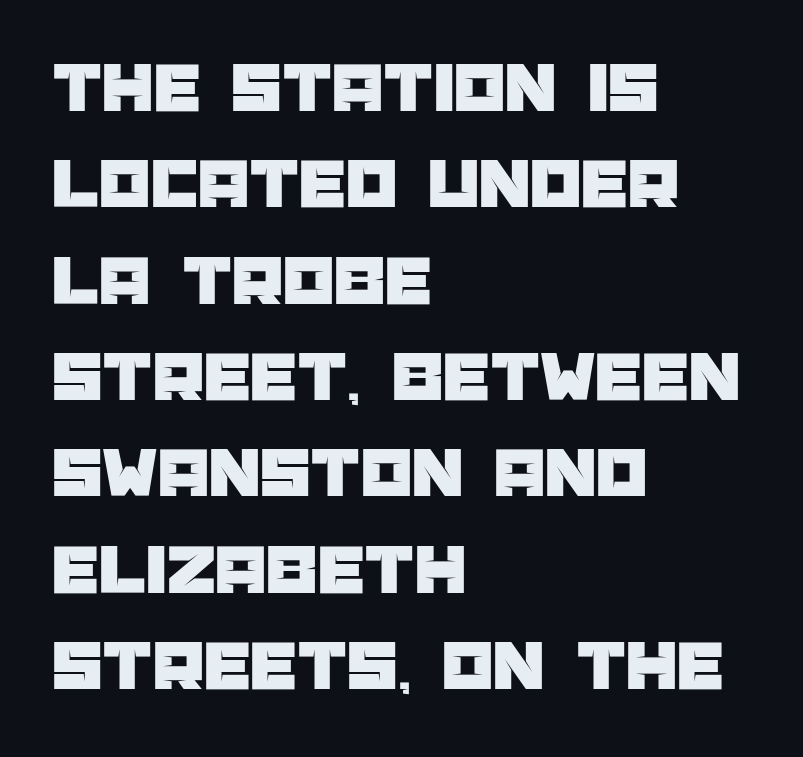
In terms of leading, this rendering sits right in the middle. You can tell from the bare stems that sans-serif type was used. Think of a printed novel: that variable character pitch is what you see here. Compared with a centered layout, this one pins lines to the left instead. Look at the tracking — it's just the regular setting, nothing added. Underlining? Definitely not there.
